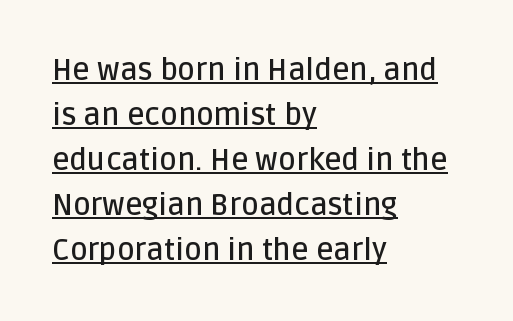
The image shows 30 px semibold sans-serif type, upright; set left-aligned, normal line spacing (1.5x), normal letter spacing, underlined; low stroke contrast and a large x-height.
